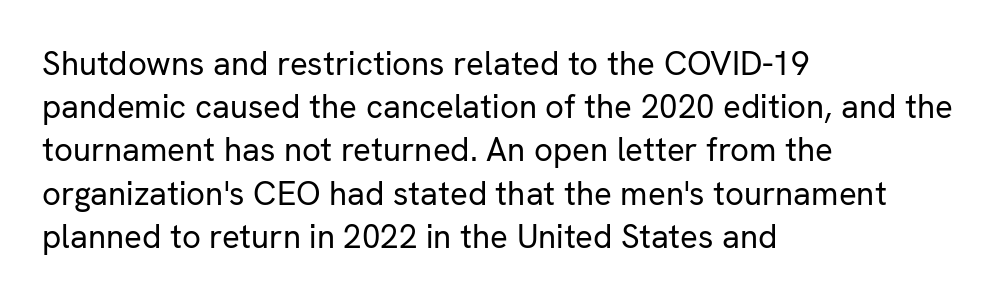
Q: Is the text bold? A: No.
Q: Is the text italic (slanted)? A: No, it is upright.
Q: Is the typeface a serif or a sans-serif typeface? A: Sans-serif.
Q: Is the text underlined? A: No.
Q: How is the paragraph aligned? A: Left-aligned.
Q: Is the spacing between letters normal or unusually wide? A: Normal.
Q: Is the spacing between lines tight, normal or loose? A: Normal.
Q: Width (condensed, normal, or wide)? A: Normal.
Q: Stroke contrast? A: Low.
Q: x-height? A: Medium.
Q: Monospaced? A: No.
